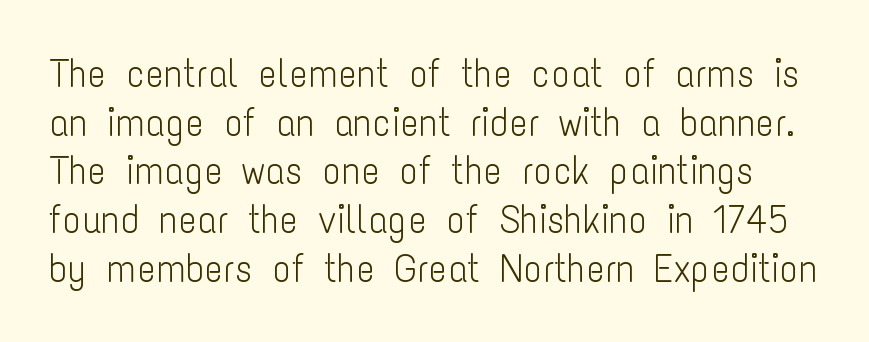
The image shows 39 px light, condensed sans-serif type, upright; set normal line spacing (1.25x), normal letter spacing, not underlined; low stroke contrast and a medium x-height.
